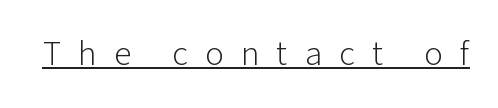
This rendering features underlined lettering. Vertical stems look standard width or narrower in stroke. Here the designer chose a conventional face with non-uniform glyph widths. This rendering employs a face without finishing strokes, i.e., a sans-serif.
